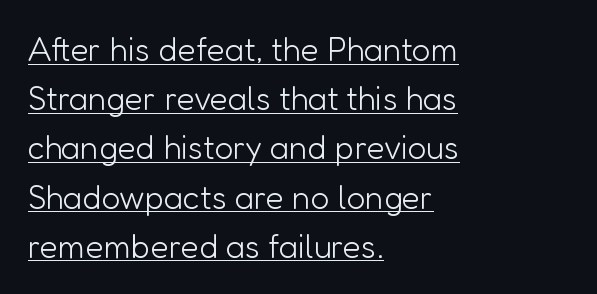
The image shows 33 px light sans-serif type, upright; set left-aligned, normal line spacing (1.49x), normal letter spacing, underlined; low stroke contrast and a medium x-height.
